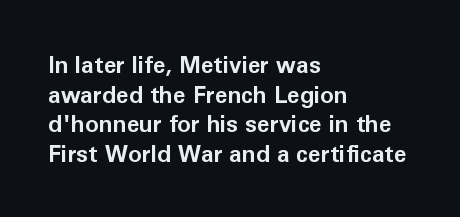
Q: Is the text bold? A: Yes.
Q: Is the text italic (slanted)? A: No, it is upright.
Q: Is the text underlined? A: No.
Q: How is the paragraph aligned? A: Left-aligned.
Q: Is the spacing between letters normal or unusually wide? A: Normal.
Q: Is the spacing between lines tight, normal or loose? A: Normal.
